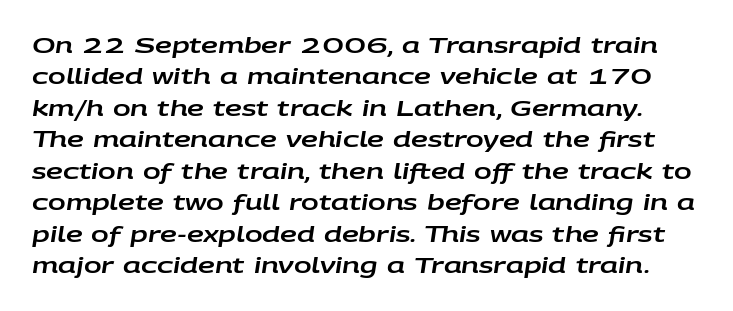
This rendering features lettering with no underline. Does the lettering tilt? It does — this is italic. The rendering uses a moderate line-height, typical for paragraphs. The rendering keeps characters at their native spacing.
